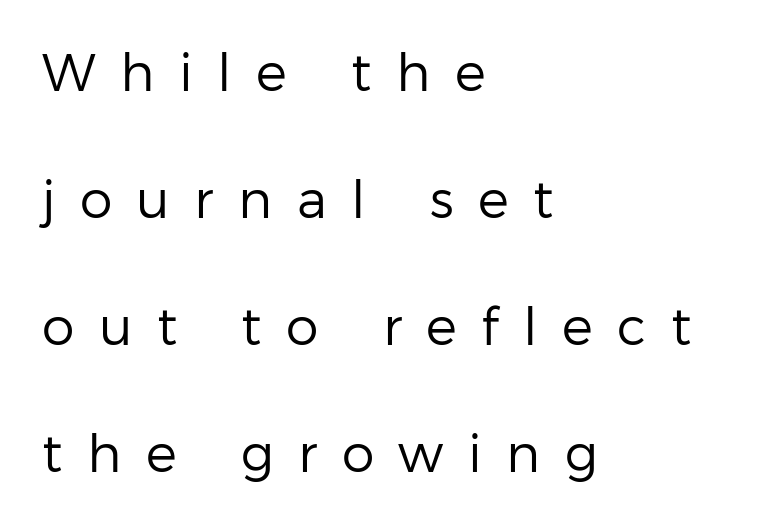
{"serif": "no", "italic": "no", "bold": "no", "weight": "regular", "width": "normal", "stroke_contrast": "low", "x_height": "medium", "monospaced": "no", "underline": "no", "align": "left", "line_spacing": "loose", "line_spacing_ratio": 2.44, "letter_spacing": "wide", "letter_spacing_em": 0.47, "glyph_px": 52}
